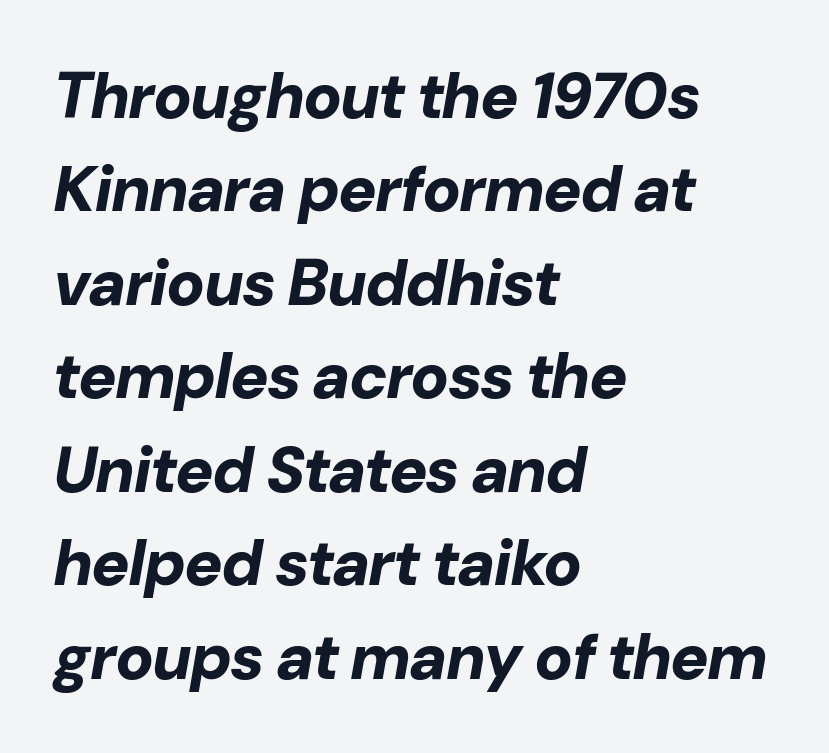
The image shows 64 px bold type, italic (leaning right); set left-aligned, normal line spacing (1.46x), normal letter spacing, not underlined; low stroke contrast and a medium x-height.
